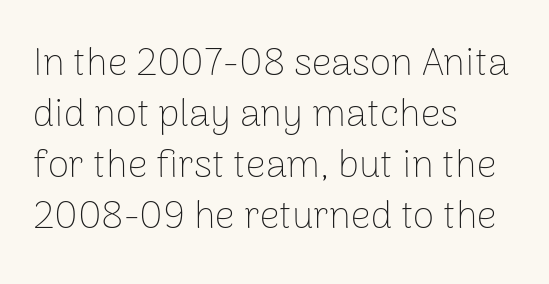
{"serif": "no", "italic": "no", "bold": "no", "weight": "thin", "width": "normal", "stroke_contrast": "low", "x_height": "medium", "monospaced": "no", "underline": "no", "align": "left", "line_spacing": "normal", "line_spacing_ratio": 1.31, "letter_spacing": "normal", "letter_spacing_em": 0.0, "glyph_px": 39}
